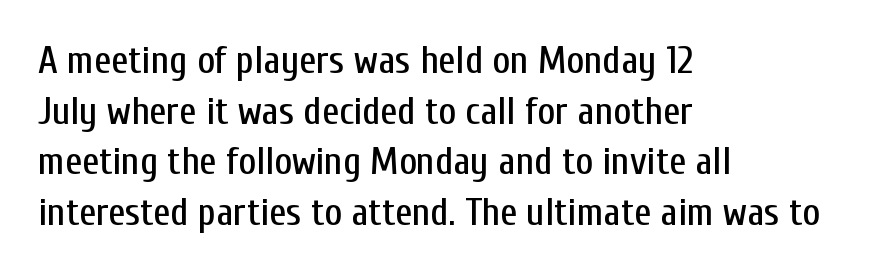
To sum up the face: it is a sans, with no serifs. Between one letter and the next there's only the usual sliver of space. Do the letters lean? They stand straight. Think of a printed novel: that variable character pitch is what you see here. Short and long lines alike share a common starting point at left. Honestly, the row spacing looks completely unremarkable.
